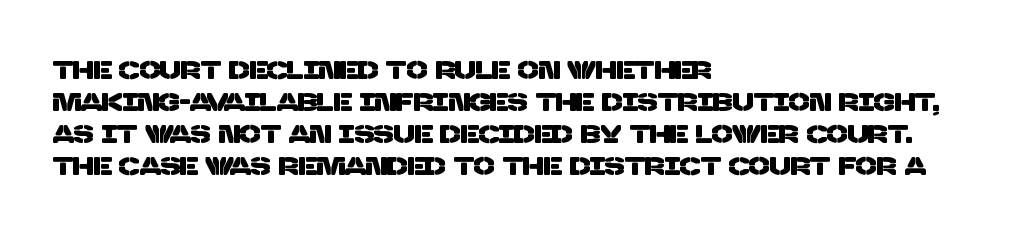
The image shows 25 px text type; set left-aligned, normal line spacing (1.28x), normal letter spacing, not underlined.
